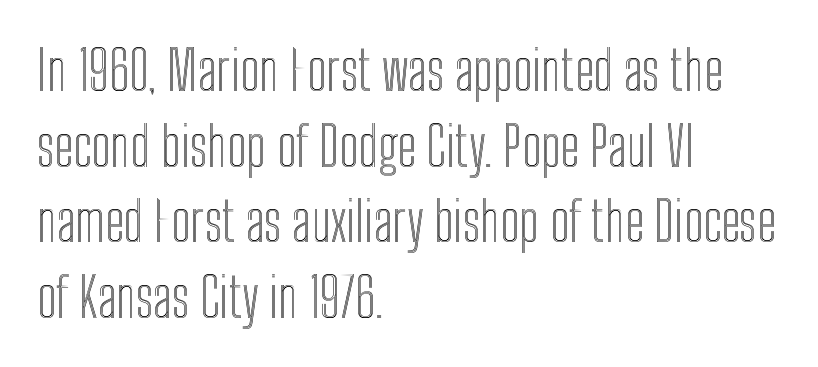
The image shows 54 px condensed type, upright; set left-aligned, normal line spacing (1.4x), normal letter spacing, not underlined; a medium x-height.
